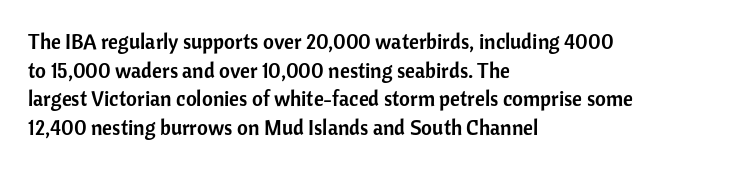
Q: Is the text italic (slanted)? A: No, it is upright.
Q: Is the text underlined? A: No.
Q: How is the paragraph aligned? A: Left-aligned.
Q: Is the spacing between letters normal or unusually wide? A: Normal.
Q: Is the spacing between lines tight, normal or loose? A: Normal.
